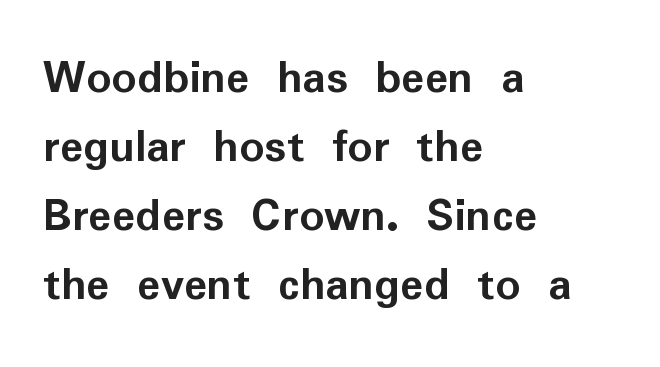
Anything drawn beneath the words? Only blank space. The typeface chosen for these lines omits serifs. Each glyph is drawn with heavy, bold strokes. Every stem runs plumb, perpendicular to the baseline. Layout note: lines flush left. These lines keep a tight, regular rhythm from letter to letter.
